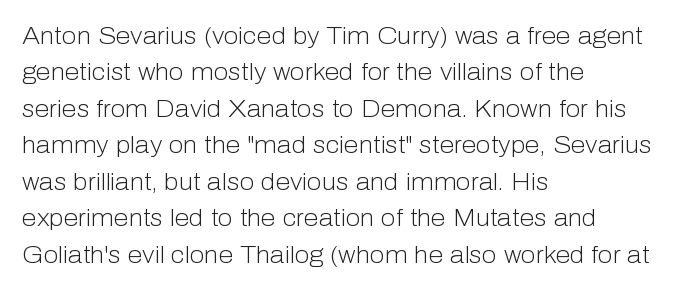
The foot of each line stays bare and open. These lines stack with their left ends in a neat column. Italic: no, the glyphs are upright roman. These lines sit exactly where default settings would place them.
